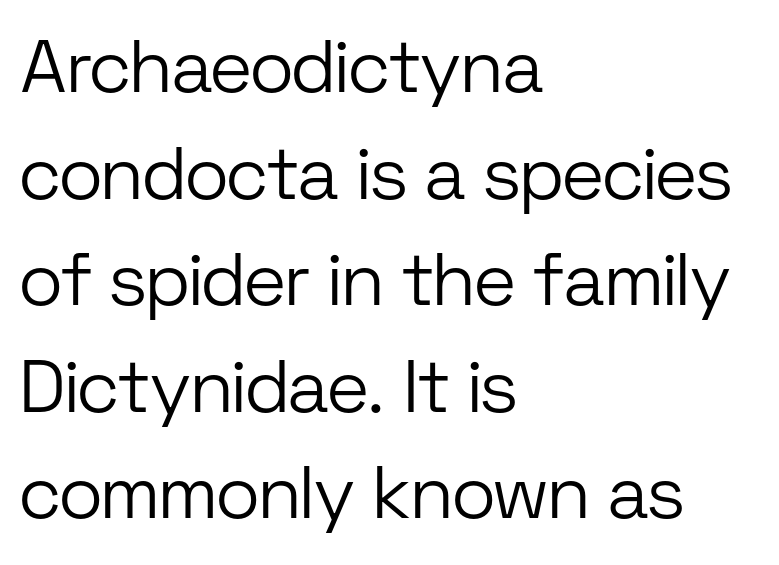
Q: Is the text bold? A: No.
Q: Is the text italic (slanted)? A: No, it is upright.
Q: Is the typeface a serif or a sans-serif typeface? A: Sans-serif.
Q: Is the text underlined? A: No.
Q: How is the paragraph aligned? A: Left-aligned.
Q: Is the spacing between letters normal or unusually wide? A: Normal.
Q: Is the spacing between lines tight, normal or loose? A: Normal.
Q: Width (condensed, normal, or wide)? A: Normal.
Q: Stroke contrast? A: Low.
Q: x-height? A: Medium.
Q: Monospaced? A: No.
